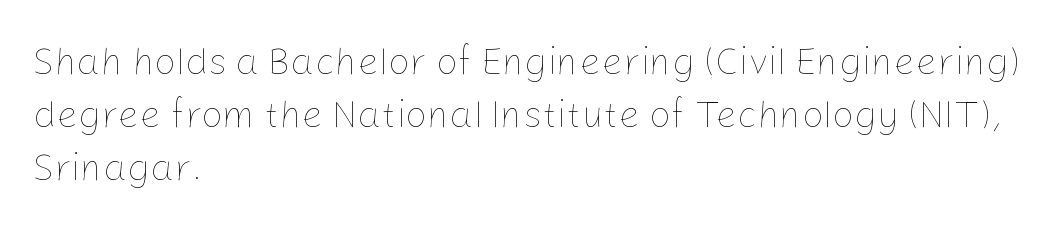
{"italic": "no", "bold": "no", "weight": "thin", "width": "normal", "stroke_contrast": "low", "x_height": "medium", "monospaced": "no", "underline": "no", "align": "left", "line_spacing": "normal", "line_spacing_ratio": 1.39, "letter_spacing": "normal", "letter_spacing_em": 0.0, "glyph_px": 38}
